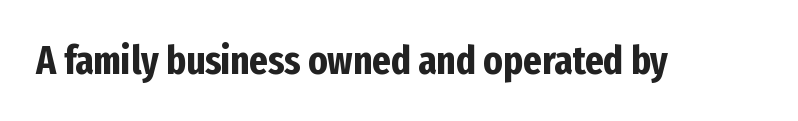
The image shows 40 px bold, condensed sans-serif type, upright; set normal letter spacing, not underlined; low stroke contrast and a medium x-height.
